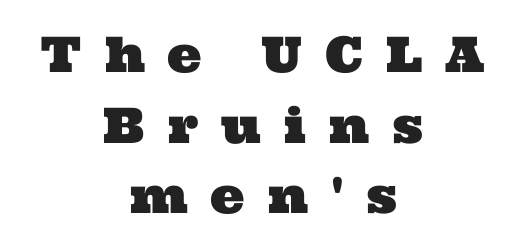
The image shows 49 px wide serif type; set centered, normal line spacing (1.44x), unusually wide letter spacing (+0.46 em), not underlined; medium stroke contrast and a medium x-height.
